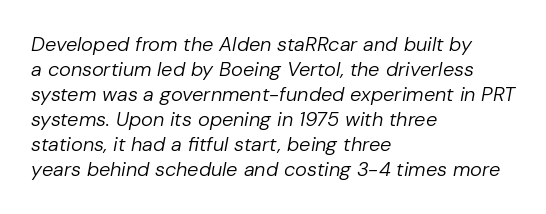
{"italic": "yes", "lean": "right", "slant_degrees": 10, "bold": "no", "underline": "no", "align": "left", "line_spacing": "normal", "line_spacing_ratio": 1.25, "letter_spacing": "normal", "letter_spacing_em": 0.0, "glyph_px": 20}
